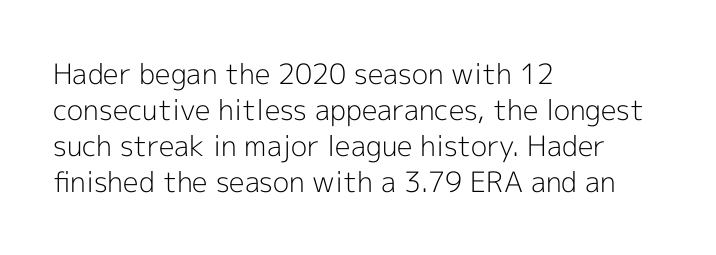
The axis of the letterforms is exactly vertical. Typeset ragged right — the left edge is the straight one. There is no visible air inserted between adjacent glyphs. Do the characters align in a grid? No, the font is proportional.
